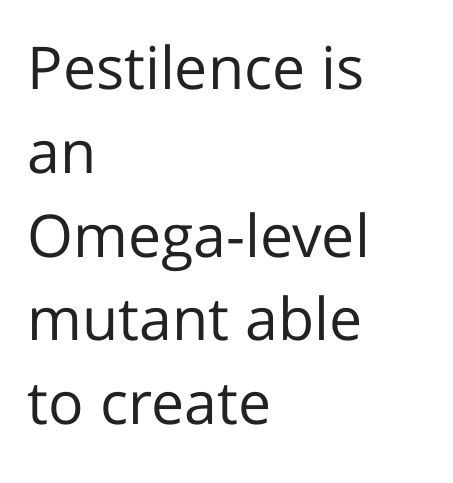
These glyphs show unthickened strokes, regular width or finer. One-word summary of the alignment: left. Compared with typical body copy, the letter spacing here is the same. A normal amount of white space separates one row of letters from the next.
